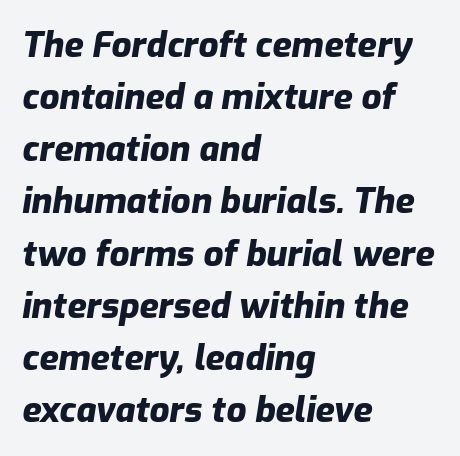
Is there much room between lines? A standard amount, neither cramped nor airy. Typeset ragged right — the left edge is the straight one. Typesetter's note: full bold, strokes at maximum text heaviness. This sample has the flowing, uneven cadence of proportional lettering. The font's italic variant was chosen for this text. Decoration check: the copy has no underline.
